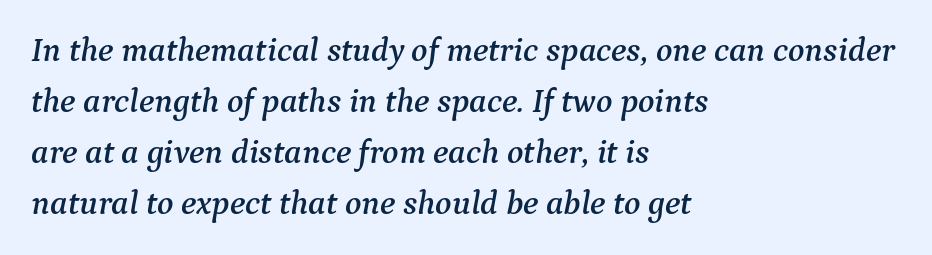
Slant detected: the letters are inclined. No extra tracking has been applied to these lines. A typesetter would call this proportional, since set widths differ per character. The text was rendered using a seriffed face with decorative stroke endings. A clean baseline with only descenders dipping below it.
